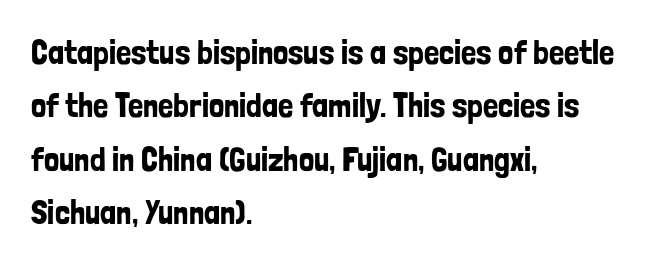
The image shows 34 px condensed sans-serif type, upright; set left-aligned, normal line spacing (1.57x), normal letter spacing, not underlined; low stroke contrast and a medium x-height.
